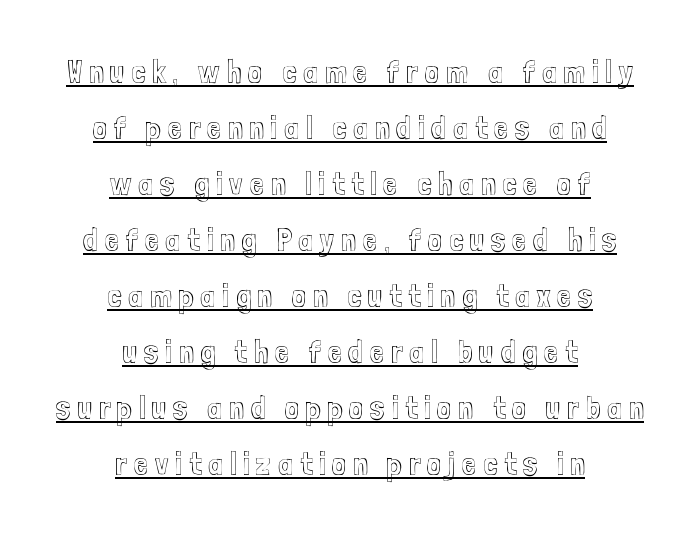
Q: Is the text italic (slanted)? A: No, it is upright.
Q: Is the text underlined? A: Yes.
Q: How is the paragraph aligned? A: Centered.
Q: Is the spacing between letters normal or unusually wide? A: Unusually wide.
Q: Width (condensed, normal, or wide)? A: Condensed.
Q: x-height? A: Medium.
Q: Monospaced? A: No.
